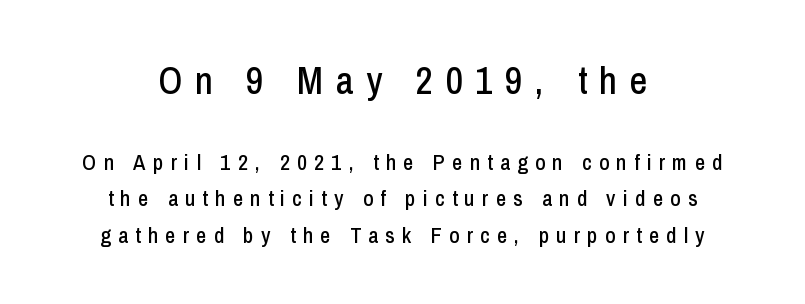
Q: Is the text italic (slanted)? A: No, it is upright.
Q: Is the typeface a serif or a sans-serif typeface? A: Sans-serif.
Q: Is the text underlined? A: No.
Q: How is the paragraph aligned? A: Centered.
Q: Is the spacing between letters normal or unusually wide? A: Unusually wide.
Q: Is the spacing between lines tight, normal or loose? A: Normal.
Q: Which block of text is set in a larger size, the first (top) or the second (bottom)? A: The first (top) one.
Q: Width (condensed, normal, or wide)? A: Condensed.
Q: Stroke contrast? A: Low.
Q: x-height? A: Medium.
Q: Monospaced? A: No.
